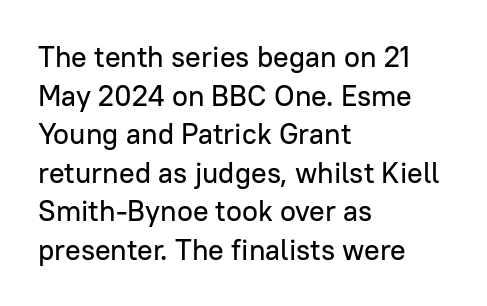
{"serif": "no", "italic": "no", "width": "normal", "stroke_contrast": "low", "x_height": "medium", "monospaced": "no", "underline": "no", "align": "left", "line_spacing": "normal", "line_spacing_ratio": 1.33, "letter_spacing": "normal", "letter_spacing_em": 0.0, "glyph_px": 29}
